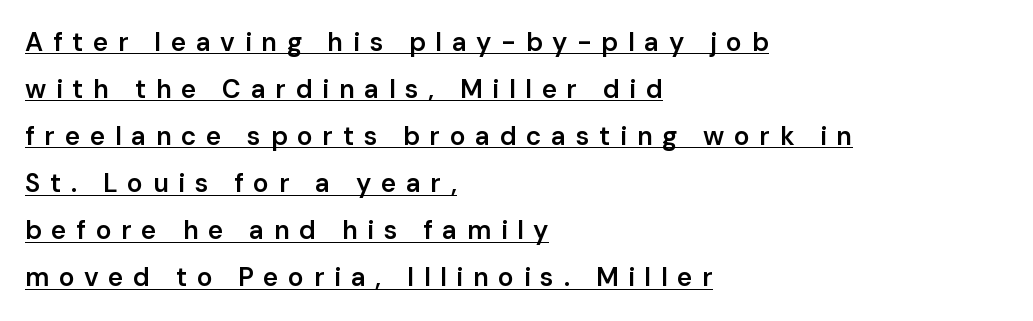
The image shows 26 px text type, upright; set left-aligned, line spacing 1.81x, unusually wide letter spacing (+0.37 em), underlined.
